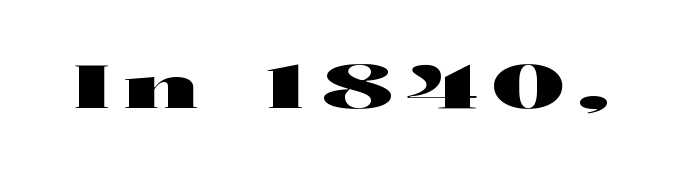
Q: Is the text italic (slanted)? A: No, it is upright.
Q: Is the typeface a serif or a sans-serif typeface? A: Sans-serif.
Q: Is the text underlined? A: No.
Q: Is the spacing between letters normal or unusually wide? A: Unusually wide.
Q: Width (condensed, normal, or wide)? A: Wide.
Q: Stroke contrast? A: High.
Q: x-height? A: Medium.
Q: Monospaced? A: No.
